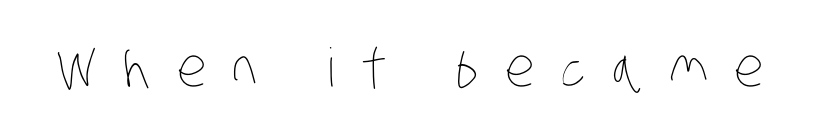
{"bold": "no", "weight": "thin", "width": "condensed", "stroke_contrast": "low", "x_height": "large", "monospaced": "no", "underline": "no", "letter_spacing": "wide", "letter_spacing_em": 0.5, "glyph_px": 53}
